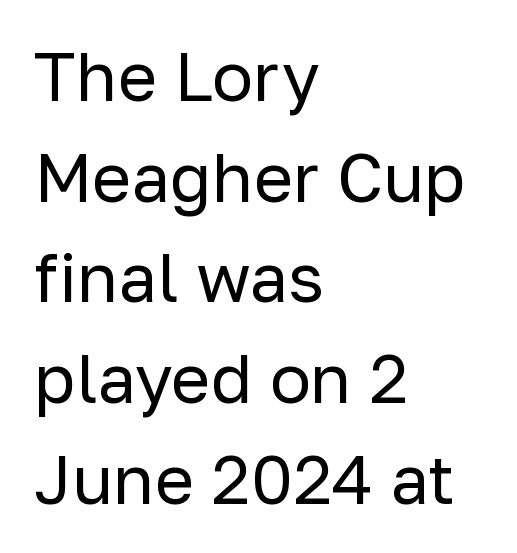
Spacing verdict: proportional, widths tailored to each character. The line-height multiplier appears to be the usual default. Every character sits straight up, as roman type does. Stems here are at most as thick as an everyday book face.
